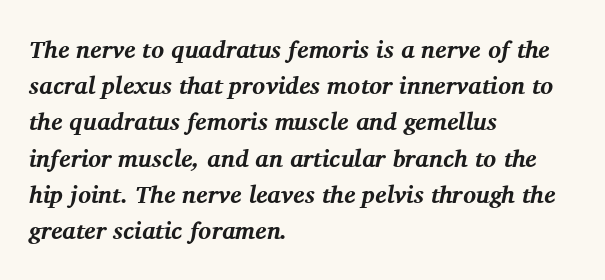
When letters slant like this, we call the style italic. Heft: maximum for text — a bold. The passage is arranged the way most books set body copy — flush left. This rendering leaves character spacing at its baseline value.
